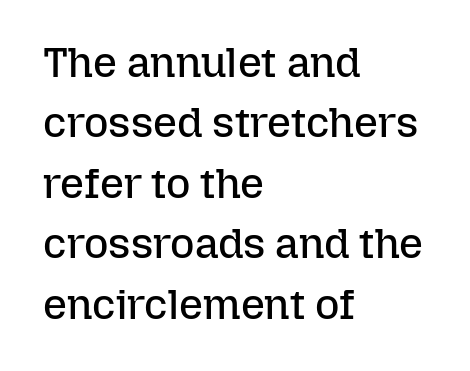
These lines are rendered in a variable-pitch font. Rule under the text: the space is simply empty. The characters are drawn with everyday or finer stroke widths. The passage shown has conventional tracking throughout.
